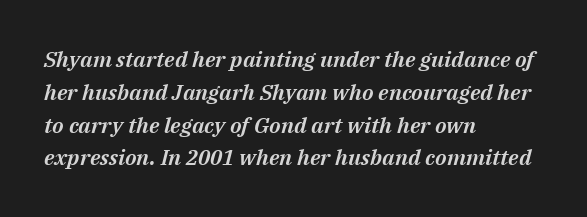
The image shows 22 px text type, italic (leaning right); set left-aligned, normal line spacing (1.49x), normal letter spacing, not underlined.
